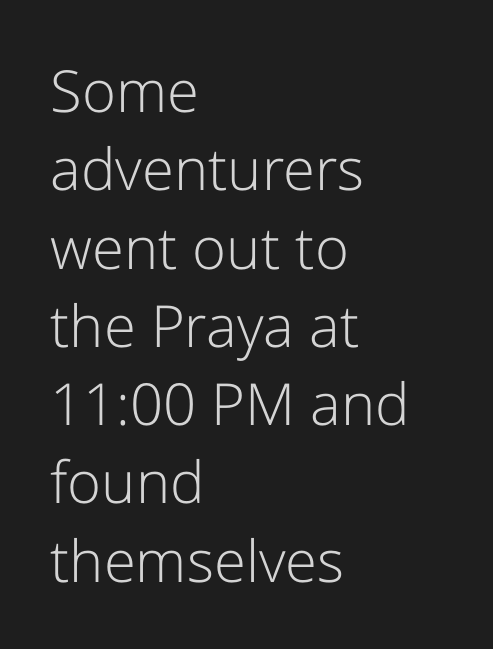
Q: Is the text bold? A: No.
Q: Is the text italic (slanted)? A: No, it is upright.
Q: Is the typeface a serif or a sans-serif typeface? A: Sans-serif.
Q: Is the text underlined? A: No.
Q: How is the paragraph aligned? A: Left-aligned.
Q: Is the spacing between letters normal or unusually wide? A: Normal.
Q: Is the spacing between lines tight, normal or loose? A: Normal.
Q: Width (condensed, normal, or wide)? A: Normal.
Q: Stroke contrast? A: Low.
Q: x-height? A: Medium.
Q: Monospaced? A: No.
